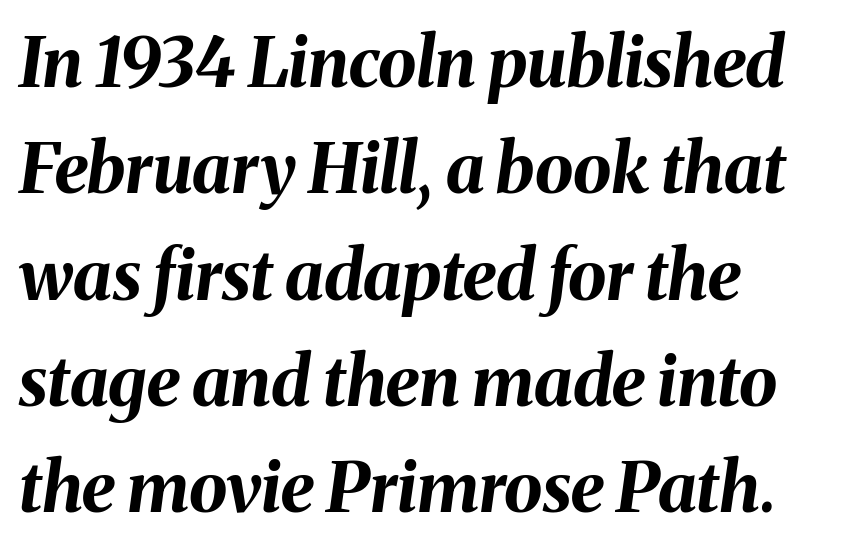
The strip under each line holds only bare page. A typesetter would call this proportional, since set widths differ per character. The font's italic variant was chosen for this text. In terms of leading, this rendering sits right in the middle. The paragraph has a hard left edge and a soft right edge. Caption: standard tracking, unaltered.
